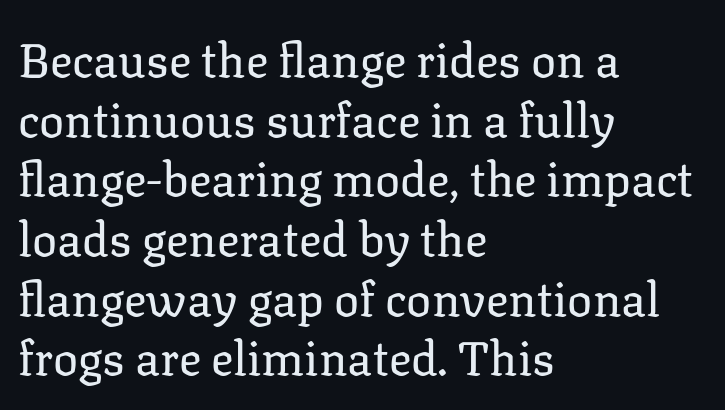
{"serif": "yes", "italic": "no", "bold": "no", "weight": "regular", "width": "normal", "stroke_contrast": "low", "x_height": "medium", "monospaced": "no", "underline": "no", "align": "left", "line_spacing": "normal", "line_spacing_ratio": 1.27, "letter_spacing": "normal", "letter_spacing_em": 0.0, "glyph_px": 47}
